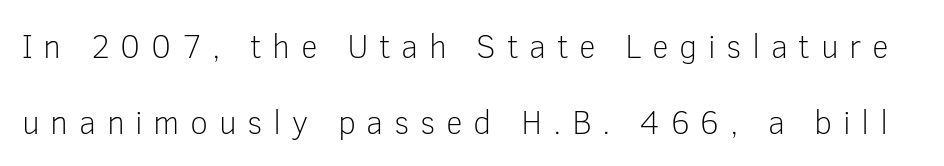
The image shows 33 px light sans-serif type, upright; set loose line spacing (2.29x), unusually wide letter spacing (+0.32 em), not underlined; low stroke contrast and a medium x-height.
